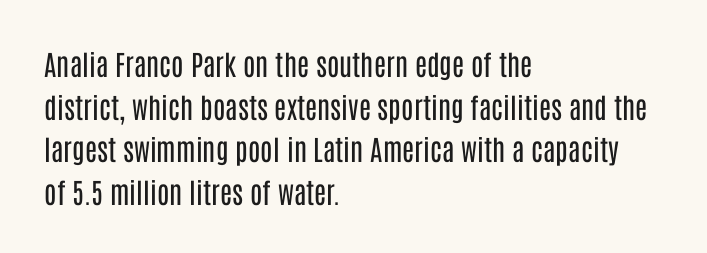
{"serif": "no", "italic": "no", "bold": "no", "weight": "regular", "width": "condensed", "stroke_contrast": "low", "x_height": "large", "monospaced": "no", "underline": "no", "align": "left", "line_spacing": "normal", "line_spacing_ratio": 1.52, "letter_spacing": "normal", "letter_spacing_em": 0.0, "glyph_px": 28}
